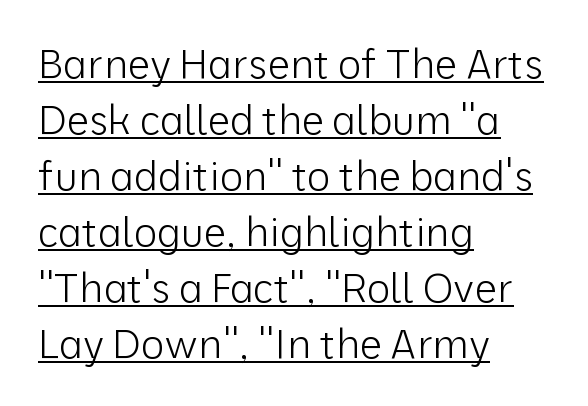
The image shows 40 px light sans-serif type, upright; set left-aligned, normal line spacing (1.4x), normal letter spacing, underlined; low stroke contrast and a medium x-height.
